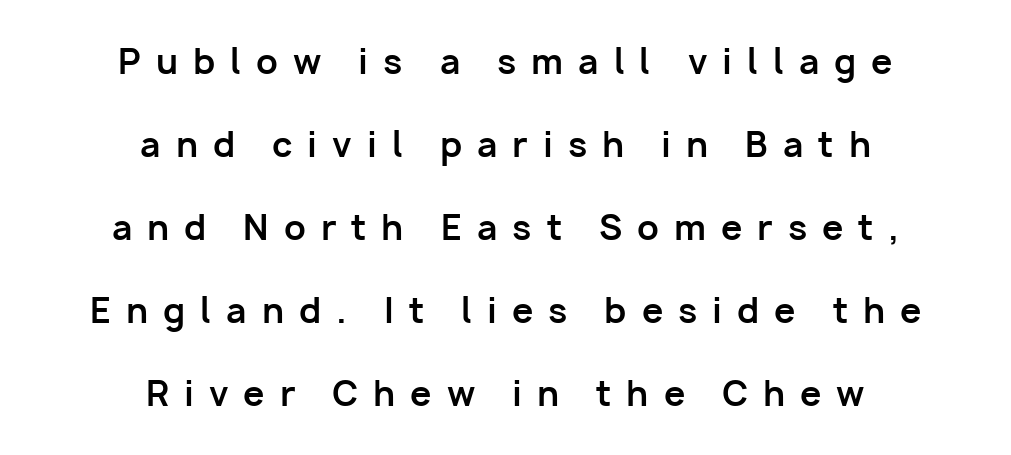
The image shows 34 px bold sans-serif type, upright; set centered, loose line spacing (2.44x), unusually wide letter spacing (+0.44 em), not underlined; low stroke contrast and a medium x-height.
